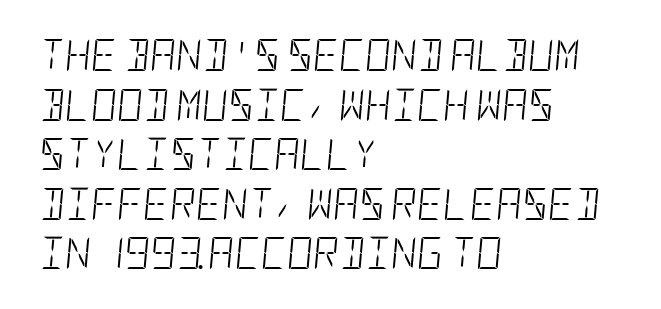
The image shows 32 px light, condensed type, italic (leaning right); set left-aligned, normal line spacing (1.55x), normal letter spacing, not underlined; low stroke contrast and a large x-height.
